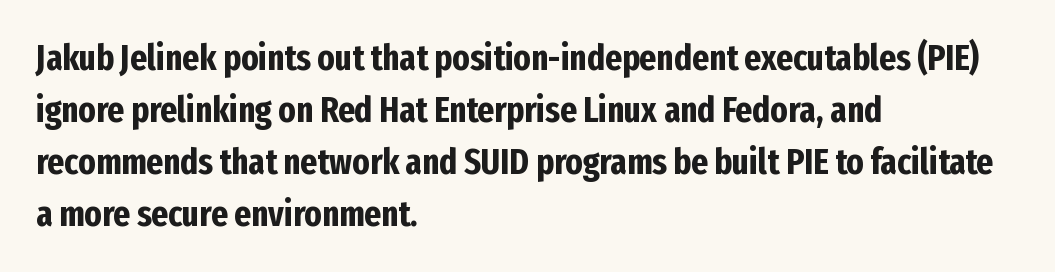
A normal amount of white space separates one row of letters from the next. Lines of text with bare space underneath. Typeset ragged right — the left edge is the straight one. Letterform terminals end flat and unadorned throughout the passage. Here the glyphs are tracked normally, forming tight word shapes.
